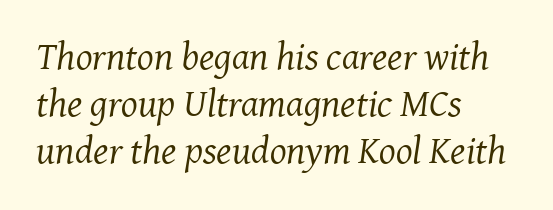
Q: Is the text bold? A: No.
Q: Is the text italic (slanted)? A: Yes, it leans right by about 7 degrees.
Q: Is the typeface a serif or a sans-serif typeface? A: Serif.
Q: Is the text underlined? A: No.
Q: How is the paragraph aligned? A: Left-aligned.
Q: Is the spacing between letters normal or unusually wide? A: Normal.
Q: Width (condensed, normal, or wide)? A: Normal.
Q: Stroke contrast? A: Medium.
Q: x-height? A: Medium.
Q: Monospaced? A: No.
